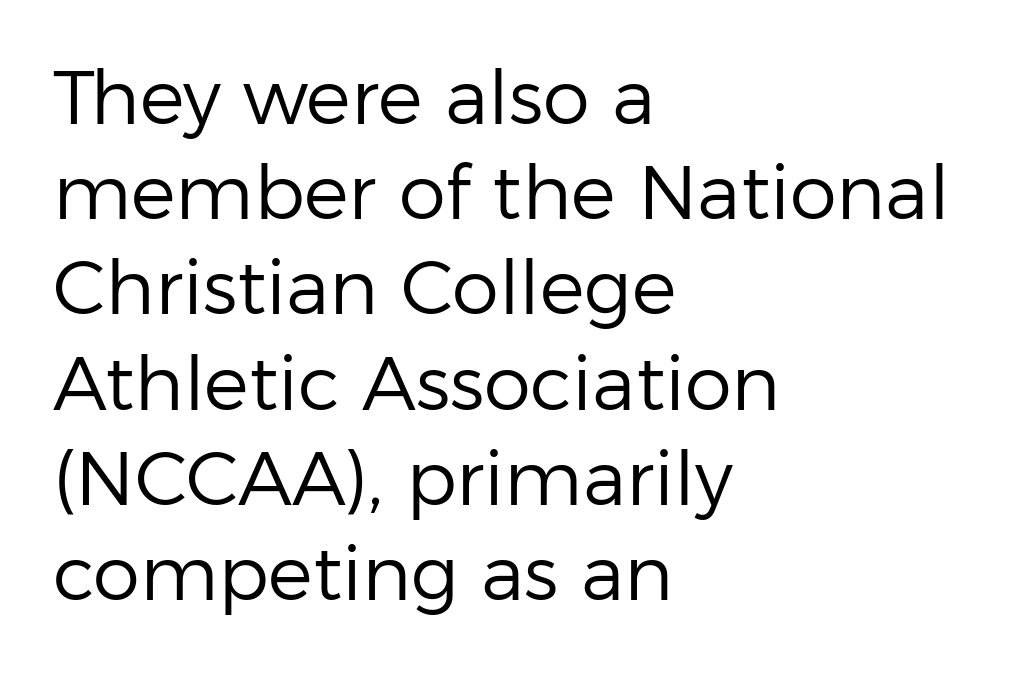
The image shows 75 px regular-weight sans-serif type, upright; set left-aligned, normal line spacing (1.27x), normal letter spacing, not underlined; low stroke contrast and a medium x-height.
